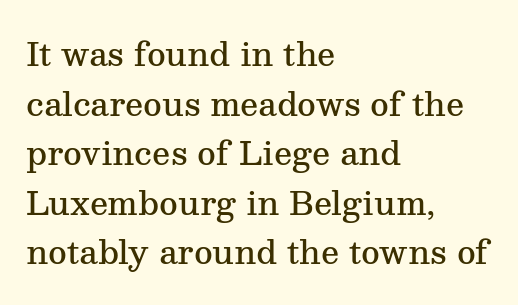
Q: Is the text bold? A: Semi-bold.
Q: Is the text italic (slanted)? A: No, it is upright.
Q: Is the typeface a serif or a sans-serif typeface? A: Serif.
Q: Is the text underlined? A: No.
Q: How is the paragraph aligned? A: Left-aligned.
Q: Is the spacing between letters normal or unusually wide? A: Normal.
Q: Is the spacing between lines tight, normal or loose? A: Normal.
Q: Width (condensed, normal, or wide)? A: Normal.
Q: Stroke contrast? A: Medium.
Q: x-height? A: Medium.
Q: Monospaced? A: No.
